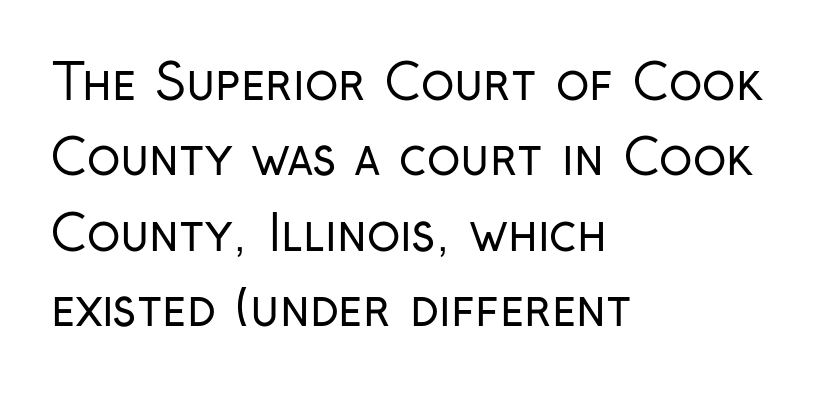
{"serif": "no", "italic": "no", "bold": "no", "weight": "regular", "width": "condensed", "stroke_contrast": "low", "x_height": "medium", "monospaced": "no", "underline": "no", "align": "left", "line_spacing": "normal", "line_spacing_ratio": 1.54, "letter_spacing": "normal", "letter_spacing_em": 0.0, "glyph_px": 49}
